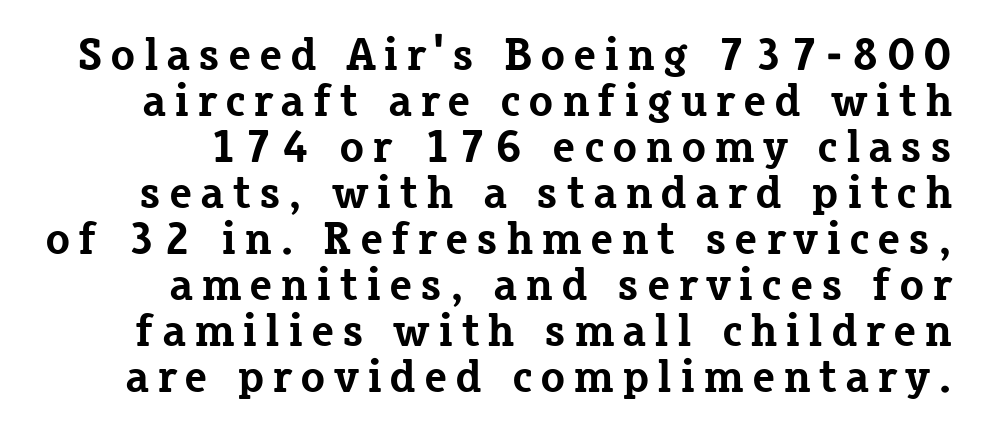
The image shows 46 px bold serif type, upright; set tight line spacing (1.0x), not underlined; low stroke contrast and a medium x-height.
